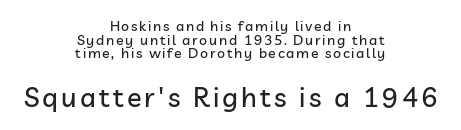
Look at the glyph heights: the lower group is clearly the bigger setting. Each row of text sits above clean, open space. Leading: reduced. Short and long lines alike share a common midpoint. The letters stand upright; this is a roman face.
